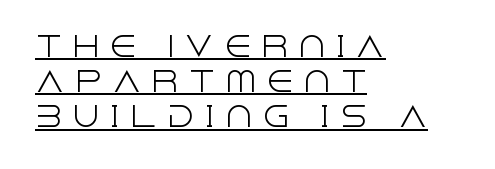
The letters are spread apart with noticeably loose tracking. Horizontal bands of white between lines are of average thickness. The passage shown is underscored from start to finish. The lines are quadded left. Every stem runs plumb, perpendicular to the baseline. Think standard paragraph weight, or any step lighter than that.
